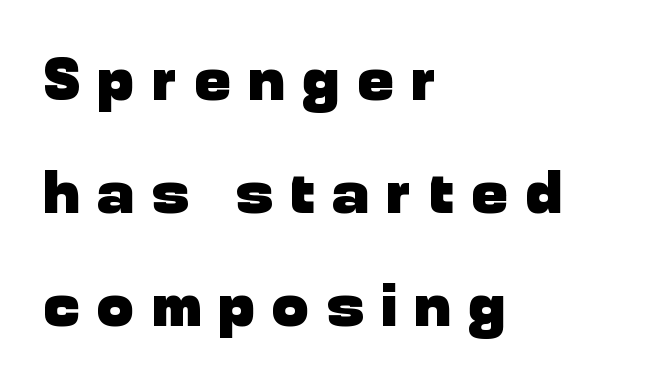
The gap between lines stays unmarked. Every stem runs plumb, perpendicular to the baseline. This sample uses a sans-serif face. Letter spacing: wide. This sample has the flowing, uneven cadence of proportional lettering.
